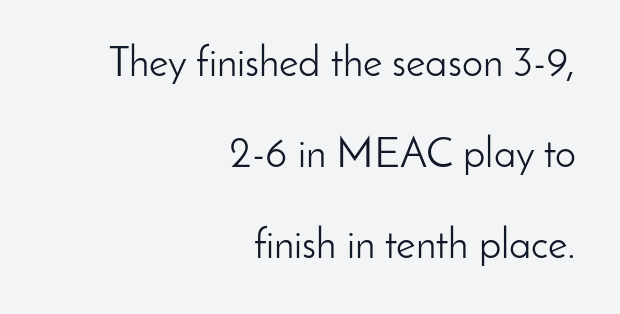
The image shows 42 px light sans-serif type, upright; set right-aligned, loose line spacing (2.17x), normal letter spacing, not underlined; low stroke contrast and a small x-height.
